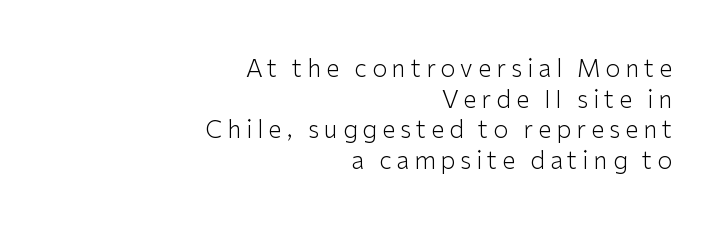
The image shows 24 px text type, upright; set right-aligned, normal line spacing (1.28x), unusually wide letter spacing (+0.21 em), not underlined.
